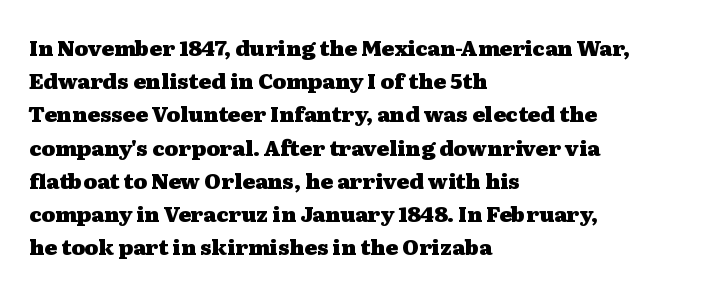
The image shows 21 px bold type, upright; set left-aligned, normal line spacing (1.58x), normal letter spacing, not underlined.
